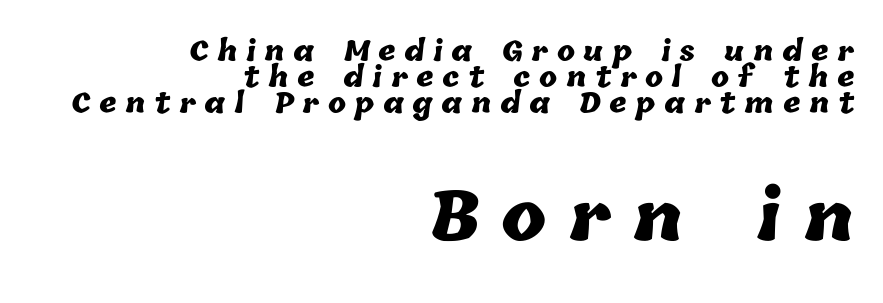
{"bold": "yes", "weight": "heavy", "width": "normal", "stroke_contrast": "low", "x_height": "medium", "monospaced": "no", "underline": "no", "align": "right", "line_spacing": "tight", "line_spacing_ratio": 0.97, "letter_spacing": "wide", "letter_spacing_em": 0.32, "larger_block": "second", "size_ratio": 2.52, "glyph_px": 68}
